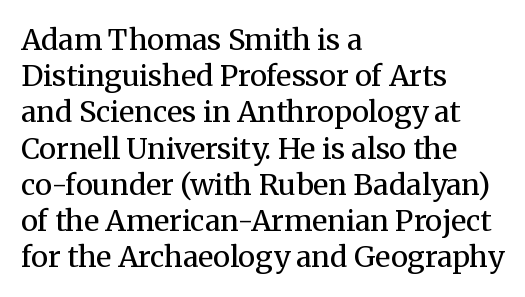
The image shows 29 px regular-weight serif type, upright; set left-aligned, normal line spacing (1.25x), normal letter spacing, not underlined; medium stroke contrast and a medium x-height.
